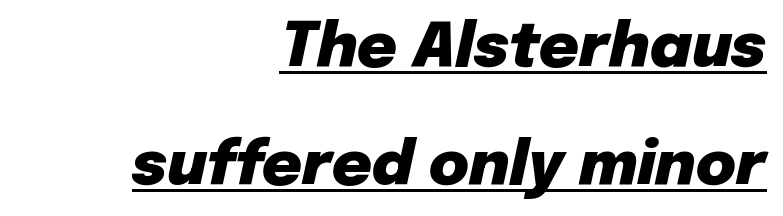
Q: Is the text bold? A: Yes.
Q: Is the text italic (slanted)? A: Yes, it leans right by about 12 degrees.
Q: Is the text underlined? A: Yes.
Q: How is the paragraph aligned? A: Right-aligned.
Q: Is the spacing between letters normal or unusually wide? A: Normal.
Q: Is the spacing between lines tight, normal or loose? A: Loose.
Q: Width (condensed, normal, or wide)? A: Normal.
Q: Stroke contrast? A: Low.
Q: x-height? A: Medium.
Q: Monospaced? A: No.
